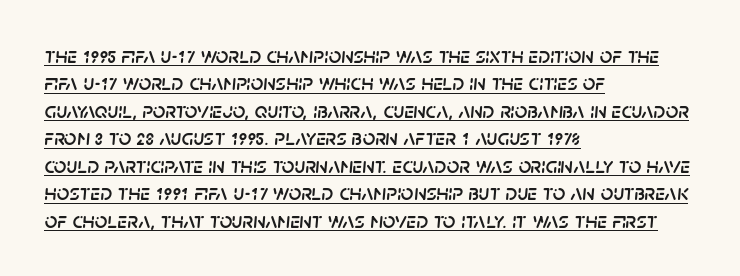
The image shows 22 px text type, italic (leaning right); set left-aligned, normal line spacing (1.25x), normal letter spacing, underlined.
